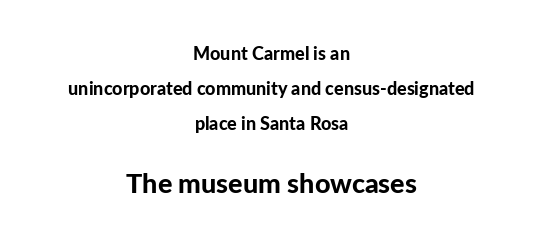
{"italic": "no", "bold": "yes", "underline": "no", "align": "center", "line_spacing": "loose", "line_spacing_ratio": 1.94, "letter_spacing": "normal", "letter_spacing_em": 0.0, "larger_block": "second", "size_ratio": 1.5, "glyph_px": 27}
